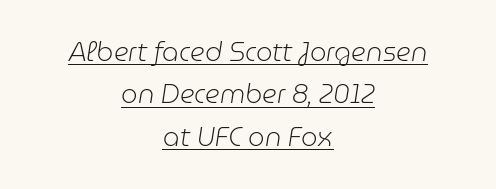
The image shows 26 px text type, italic (leaning right); set centered, normal line spacing (1.63x), normal letter spacing, underlined.
